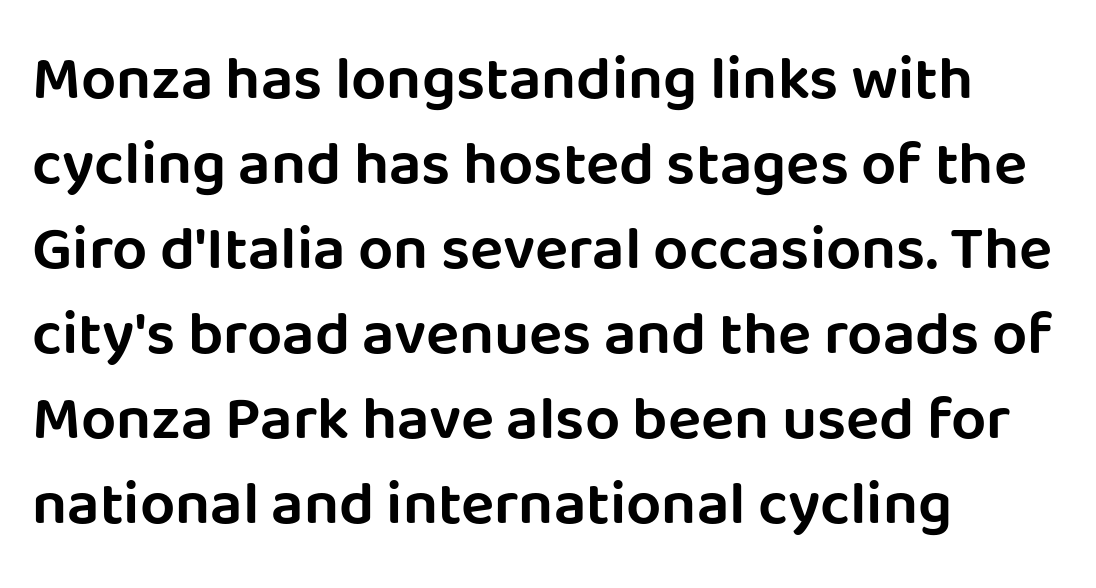
The line-height multiplier appears to be the usual default. How are the letters spaced? Ordinarily, with no added tracking. The rendering uses natural spacing where letterforms have individual widths. Posture: straight, roman, zero tilt. The typesetter chose a ragged-right arrangement here.
